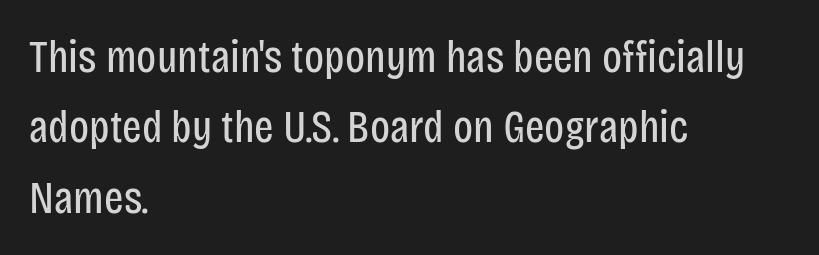
{"serif": "no", "italic": "no", "bold": "no", "weight": "regular", "width": "condensed", "stroke_contrast": "low", "x_height": "large", "monospaced": "no", "underline": "no", "align": "left", "line_spacing": "normal", "line_spacing_ratio": 1.53, "letter_spacing": "normal", "letter_spacing_em": 0.0, "glyph_px": 46}
